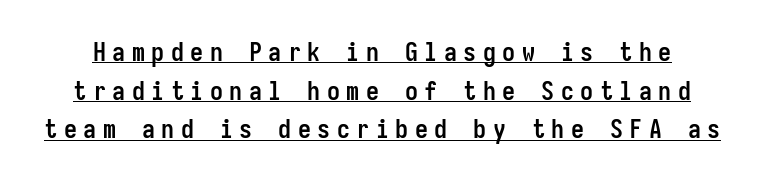
The image shows 26 px bold type, upright; set normal line spacing (1.49x), unusually wide letter spacing (+0.25 em), underlined.
